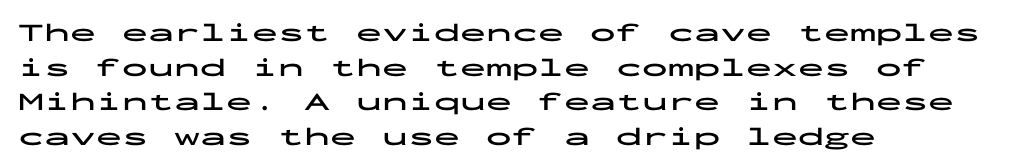
{"italic": "no", "bold": "yes", "underline": "no", "align": "left", "line_spacing": "normal", "line_spacing_ratio": 1.33, "letter_spacing": "normal", "letter_spacing_em": 0.0, "glyph_px": 26}
